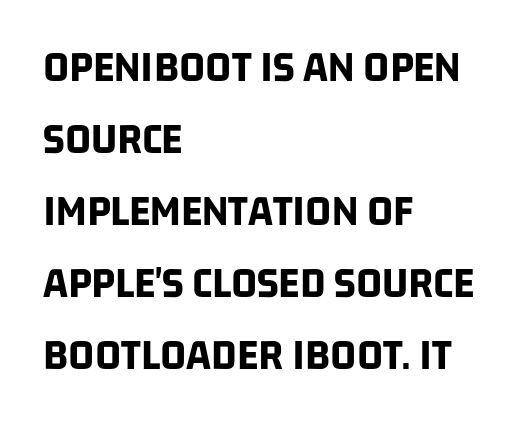
The image shows 45 px bold, condensed sans-serif type; set left-aligned, normal line spacing (1.6x), normal letter spacing, not underlined; low stroke contrast and a large x-height.
